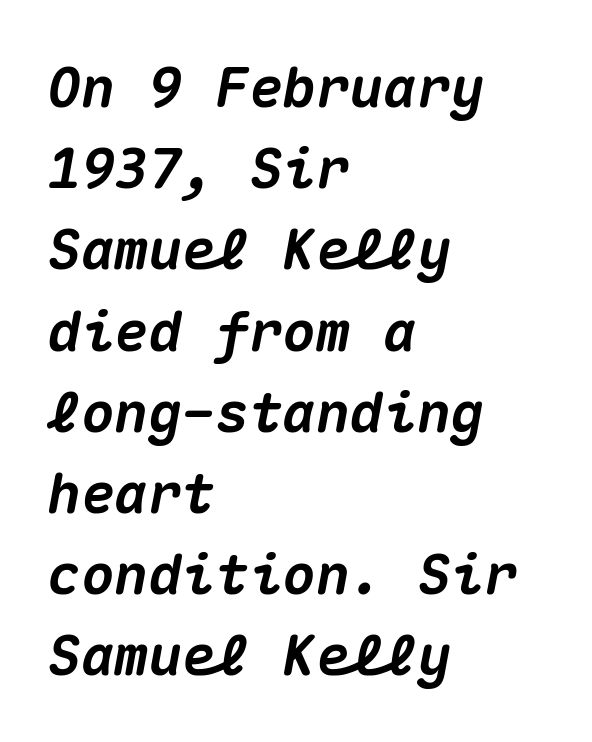
The image shows 56 px heavy type, italic (leaning right), monospaced; set left-aligned, normal line spacing (1.45x), normal letter spacing, not underlined; medium stroke contrast and a medium x-height.
